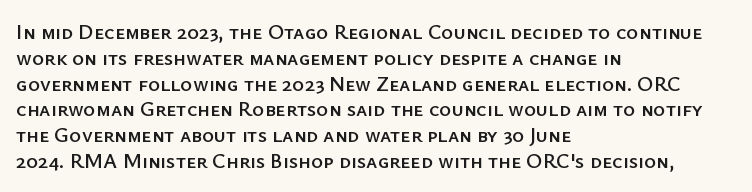
{"italic": "no", "underline": "no", "align": "left", "line_spacing_ratio": 1.23, "letter_spacing": "normal", "letter_spacing_em": 0.0, "glyph_px": 21}
